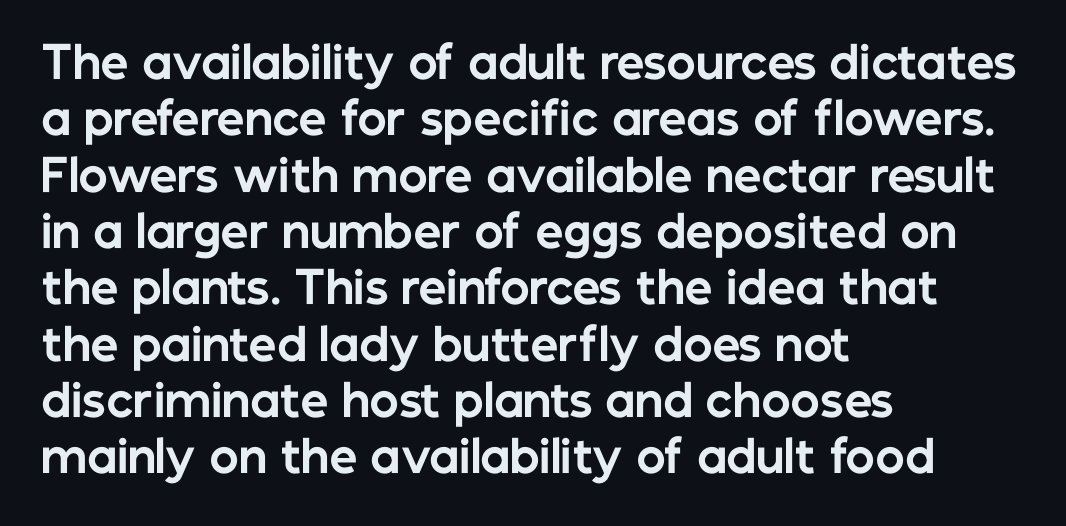
Q: Is the text bold? A: Yes.
Q: Is the text italic (slanted)? A: No, it is upright.
Q: Is the typeface a serif or a sans-serif typeface? A: Sans-serif.
Q: Is the text underlined? A: No.
Q: How is the paragraph aligned? A: Left-aligned.
Q: Is the spacing between letters normal or unusually wide? A: Normal.
Q: Is the spacing between lines tight, normal or loose? A: Normal.
Q: Width (condensed, normal, or wide)? A: Normal.
Q: Stroke contrast? A: Low.
Q: x-height? A: Medium.
Q: Monospaced? A: No.
